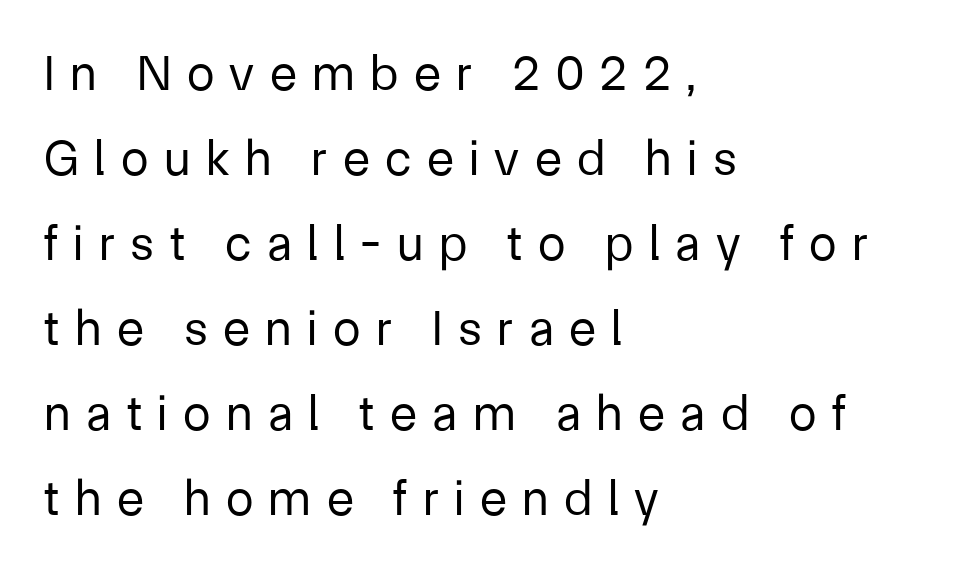
The image shows 50 px regular-weight sans-serif type, upright; set left-aligned, normal line spacing (1.7x), unusually wide letter spacing (+0.31 em), not underlined; low stroke contrast and a medium x-height.
